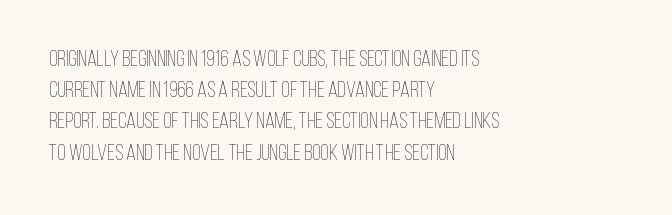
Q: Is the text bold? A: No.
Q: Is the text italic (slanted)? A: No, it is upright.
Q: Is the text underlined? A: No.
Q: How is the paragraph aligned? A: Left-aligned.
Q: Is the spacing between letters normal or unusually wide? A: Normal.
Q: Is the spacing between lines tight, normal or loose? A: Normal.
